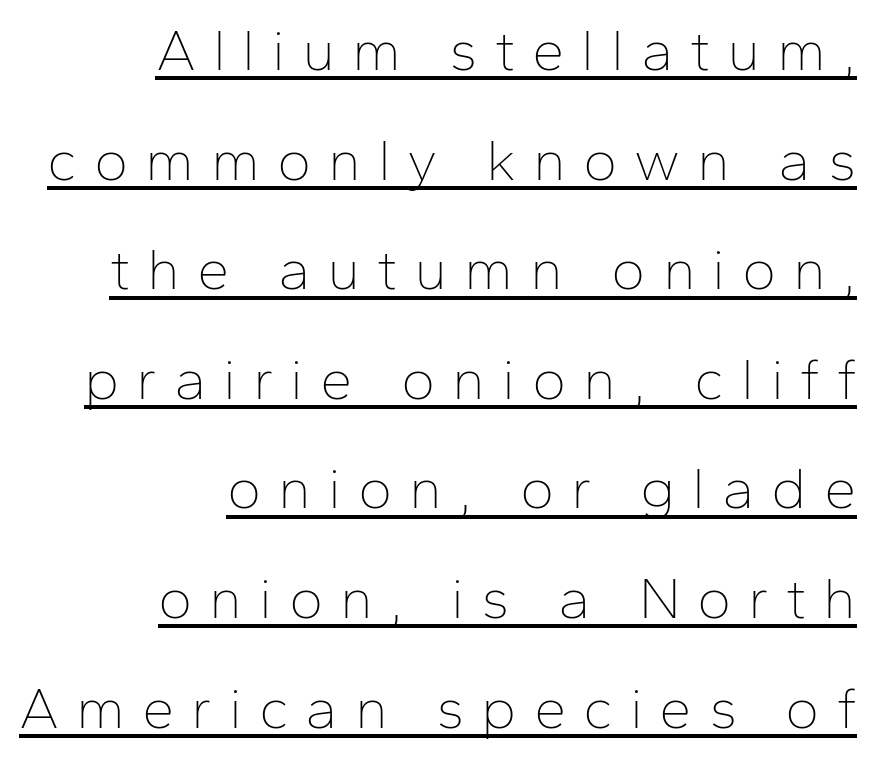
{"serif": "no", "italic": "no", "bold": "no", "weight": "thin", "width": "normal", "stroke_contrast": "low", "x_height": "medium", "monospaced": "no", "underline": "yes", "align": "right", "line_spacing_ratio": 1.89, "letter_spacing": "wide", "letter_spacing_em": 0.29, "glyph_px": 58}
